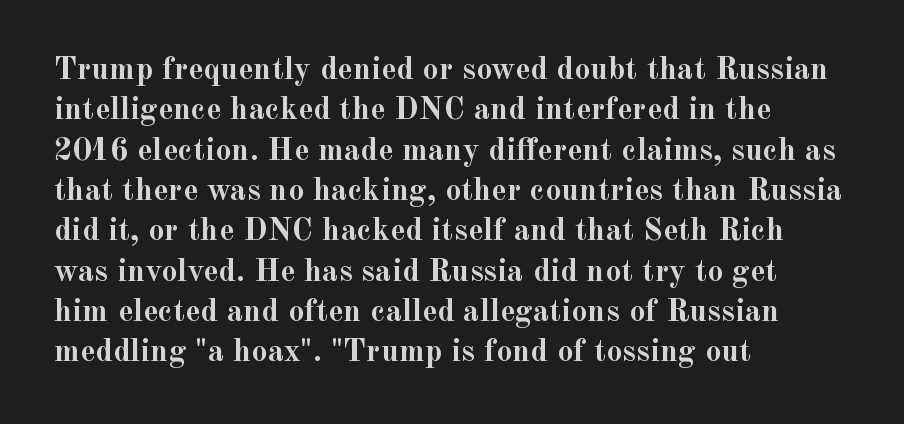
In terms of letterspacing, this is plain default setting. Caption: bold face, heavy strokes. Proportional: the letters do not fall into vertical columns. Unlike italic type, these characters show no tilt at all. Unlike a clean sans, this face finishes its strokes with serifs. These lines sit exactly where default settings would place them.
